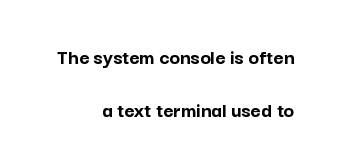
Q: Is the text bold? A: Yes.
Q: Is the text italic (slanted)? A: No, it is upright.
Q: Is the text underlined? A: No.
Q: How is the paragraph aligned? A: Right-aligned.
Q: Is the spacing between letters normal or unusually wide? A: Normal.
Q: Is the spacing between lines tight, normal or loose? A: Loose.
